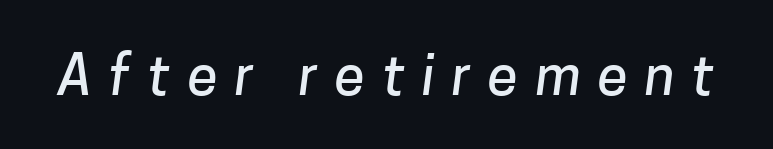
Just letters on the line, the space beneath them empty. These lines are rendered in a variable-pitch font. Check where the strokes stop: nothing finishes them off — pure sans. A typesetter would call this heavily tracked-out type.
